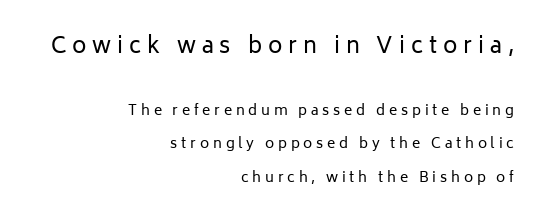
The image shows 22 px text type, upright; set right-aligned, loose line spacing (2.41x), unusually wide letter spacing (+0.27 em), not underlined; the first (top) block is 1.57x larger.
